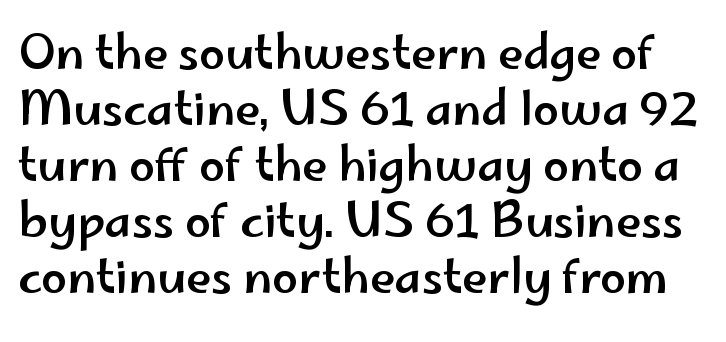
{"serif": "no", "italic": "no", "width": "wide", "stroke_contrast": "low", "x_height": "small", "monospaced": "no", "underline": "no", "line_spacing_ratio": 1.22, "letter_spacing": "normal", "letter_spacing_em": 0.0, "glyph_px": 46}
